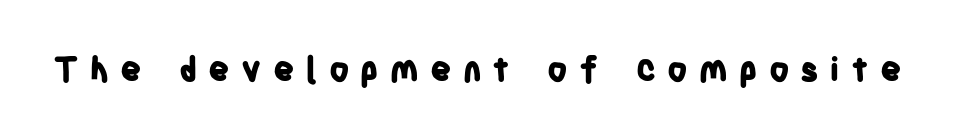
Q: Is the text bold? A: Yes.
Q: Is the text italic (slanted)? A: No, it is upright.
Q: Is the typeface a serif or a sans-serif typeface? A: Sans-serif.
Q: Is the text underlined? A: No.
Q: Is the spacing between letters normal or unusually wide? A: Unusually wide.
Q: Width (condensed, normal, or wide)? A: Condensed.
Q: Stroke contrast? A: Low.
Q: x-height? A: Large.
Q: Monospaced? A: No.
